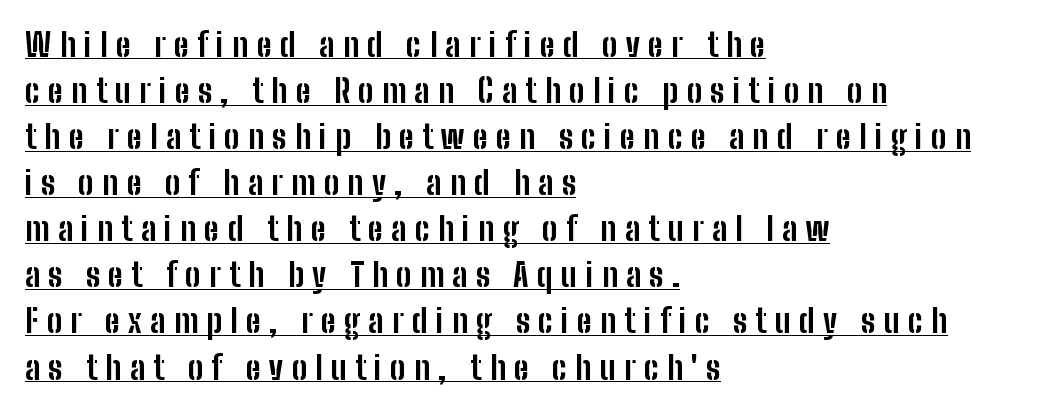
The image shows 32 px bold, condensed sans-serif type, upright; set left-aligned, normal line spacing (1.44x), unusually wide letter spacing (+0.26 em), underlined; low stroke contrast and a medium x-height.
